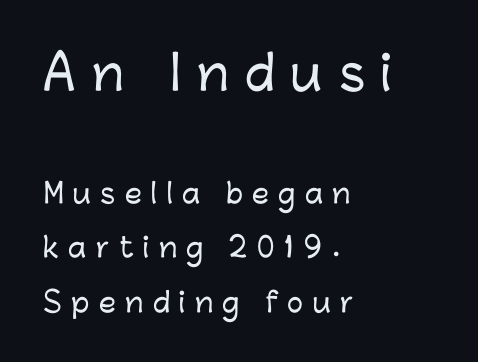
The image shows 47 px sans-serif type, upright; set left-aligned, loose line spacing (2.02x), unusually wide letter spacing (+0.35 em), not underlined; the first (top) block is 1.74x larger; low stroke contrast and a medium x-height.
